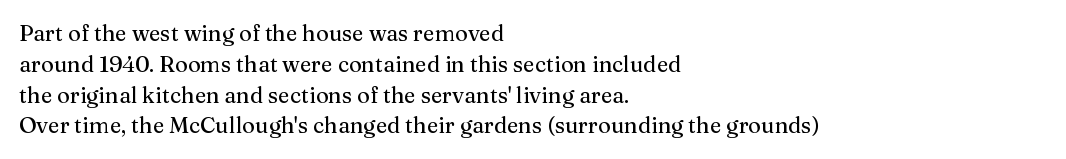
Q: Is the text italic (slanted)? A: No, it is upright.
Q: Is the text underlined? A: No.
Q: How is the paragraph aligned? A: Left-aligned.
Q: Is the spacing between letters normal or unusually wide? A: Normal.
Q: Is the spacing between lines tight, normal or loose? A: Normal.
